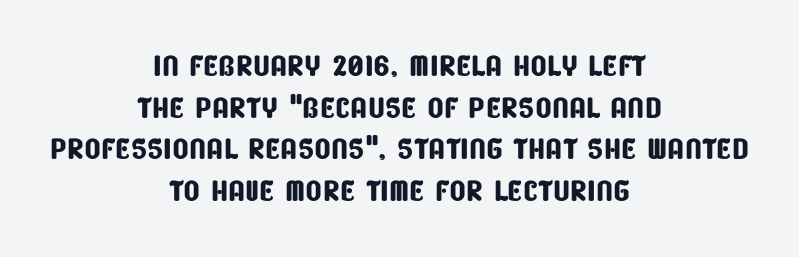
Q: Is the typeface a serif or a sans-serif typeface? A: Sans-serif.
Q: Is the text underlined? A: No.
Q: How is the paragraph aligned? A: Centered.
Q: Is the spacing between letters normal or unusually wide? A: Normal.
Q: Is the spacing between lines tight, normal or loose? A: Tight.
Q: Width (condensed, normal, or wide)? A: Condensed.
Q: Stroke contrast? A: Low.
Q: x-height? A: Large.
Q: Monospaced? A: No.
